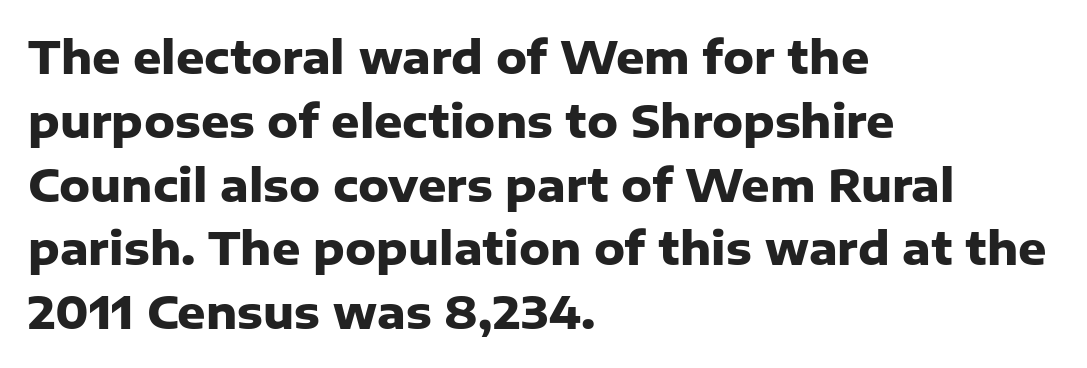
The image shows 44 px heavy sans-serif type, upright; set left-aligned, normal line spacing (1.45x), normal letter spacing, not underlined; low stroke contrast and a medium x-height.
